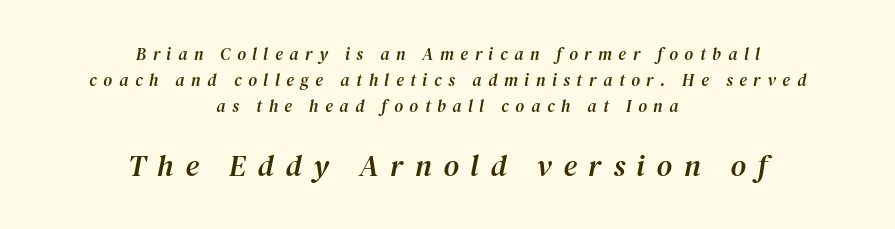
{"serif": "yes", "italic": "yes", "lean": "right", "slant_degrees": 12, "width": "normal", "stroke_contrast": "medium", "x_height": "medium", "monospaced": "no", "underline": "no", "align": "center", "line_spacing": "normal", "line_spacing_ratio": 1.52, "letter_spacing": "wide", "letter_spacing_em": 0.39, "larger_block": "second", "size_ratio": 1.76, "glyph_px": 30}
